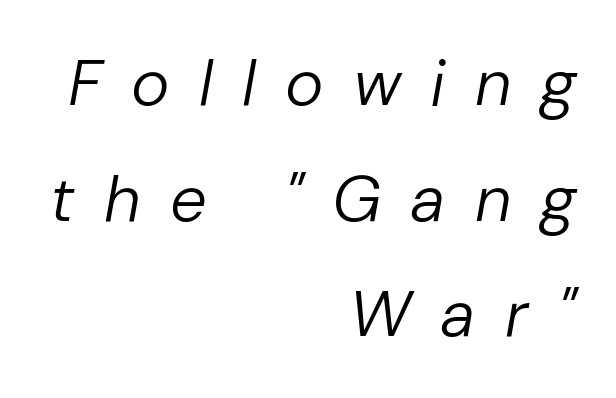
Does the copy run flush right? Yes — the right margin is perfectly even. An italicized treatment has been applied to the whole sample. Heaviness? Minimal to ordinary, like unemphasized prose. Any mark beneath the type? The region is blank. Here the designer chose a conventional face with non-uniform glyph widths. Substantial extra tracking has been applied to these lines.
